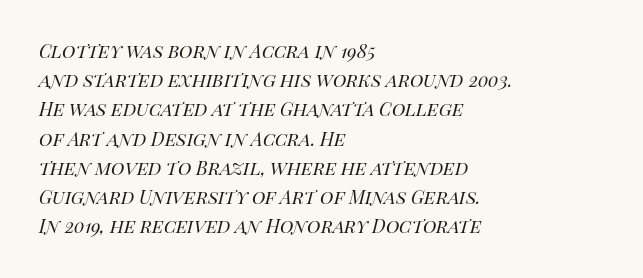
The image shows 23 px text type, italic (leaning right); set left-aligned, normal line spacing (1.27x), normal letter spacing, not underlined.
